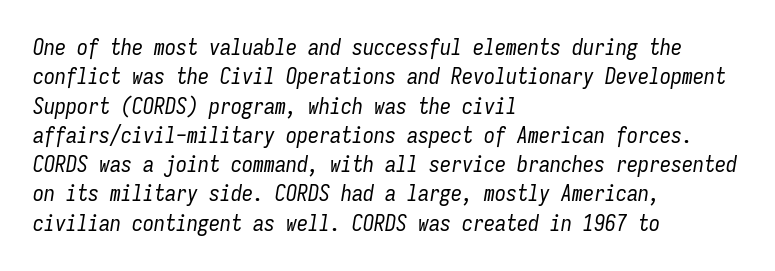
Q: Is the text bold? A: No.
Q: Is the text italic (slanted)? A: Yes, it leans right by about 9 degrees.
Q: Is the text underlined? A: No.
Q: How is the paragraph aligned? A: Left-aligned.
Q: Is the spacing between letters normal or unusually wide? A: Normal.
Q: Is the spacing between lines tight, normal or loose? A: Normal.
